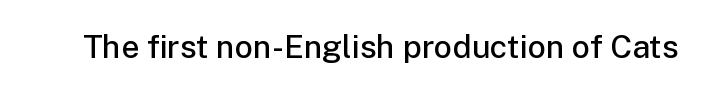
Ordinary non-slanted type is in use. You could not count columns in this text — the font is proportionally spaced. A sans-serif font was chosen for this passage. Stems and bowls a touch heavier than normal — semibold.
